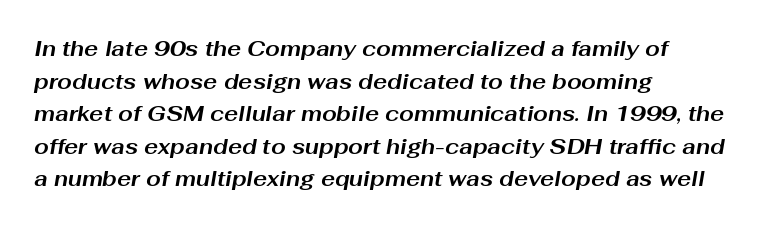
The image shows 21 px bold type, italic (leaning right); set left-aligned, normal line spacing (1.55x), normal letter spacing, not underlined.
